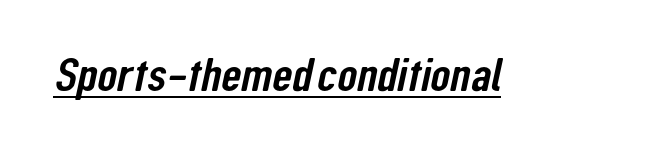
The image shows 46 px condensed sans-serif type; set normal letter spacing, underlined; low stroke contrast and a medium x-height.
